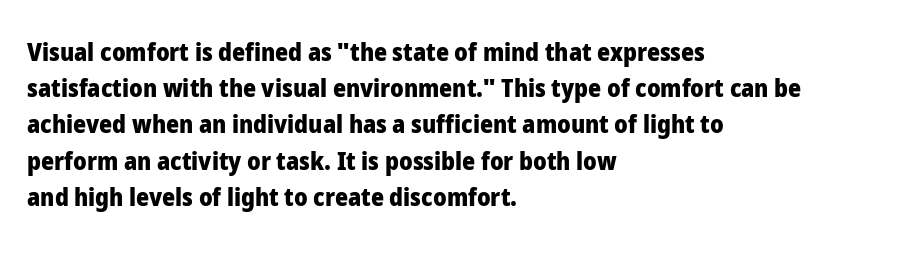
{"italic": "no", "bold": "yes", "underline": "no", "align": "left", "line_spacing": "normal", "line_spacing_ratio": 1.45, "letter_spacing": "normal", "letter_spacing_em": 0.0, "glyph_px": 25}
